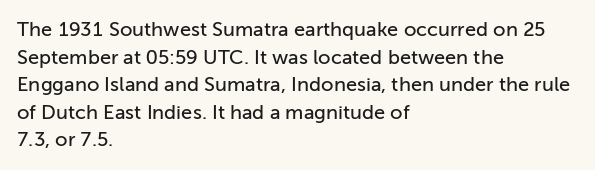
{"italic": "no", "underline": "no", "align": "left", "line_spacing": "normal", "line_spacing_ratio": 1.38, "letter_spacing": "normal", "letter_spacing_em": 0.0, "glyph_px": 20}
